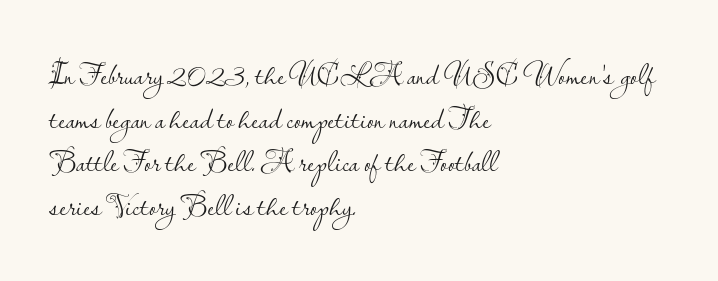
Visually the block forms a straight wall on the left and a jagged coastline on the right. Unlike a traditional serif, this face leaves its strokes unadorned. Nobody touched the tracking dial on this one. The strokes are not fattened; the text isn't bold. Underlining? Definitely not there.
